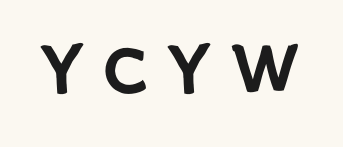
Q: Is the text bold? A: Yes.
Q: Is the typeface a serif or a sans-serif typeface? A: Sans-serif.
Q: Is the text underlined? A: No.
Q: Is the spacing between letters normal or unusually wide? A: Unusually wide.
Q: Width (condensed, normal, or wide)? A: Normal.
Q: Stroke contrast? A: Low.
Q: x-height? A: Small.
Q: Monospaced? A: No.
